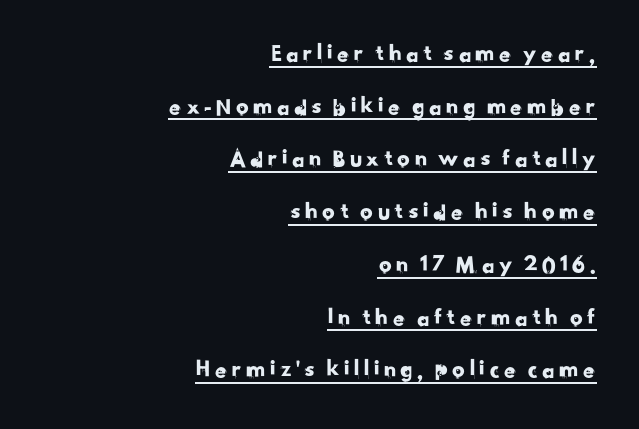
Right-aligned paragraph, ragged on the left. Summary of vertical rhythm: relaxed, with wide interline spacing. Somebody hit Ctrl+U on this one — the words are underlined.
